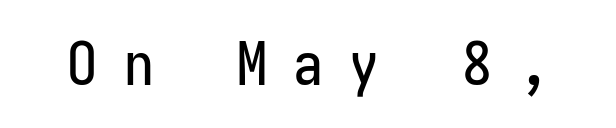
{"serif": "no", "italic": "no", "width": "condensed", "stroke_contrast": "low", "x_height": "medium", "underline": "no", "letter_spacing": "wide", "letter_spacing_em": 0.44, "glyph_px": 60}
